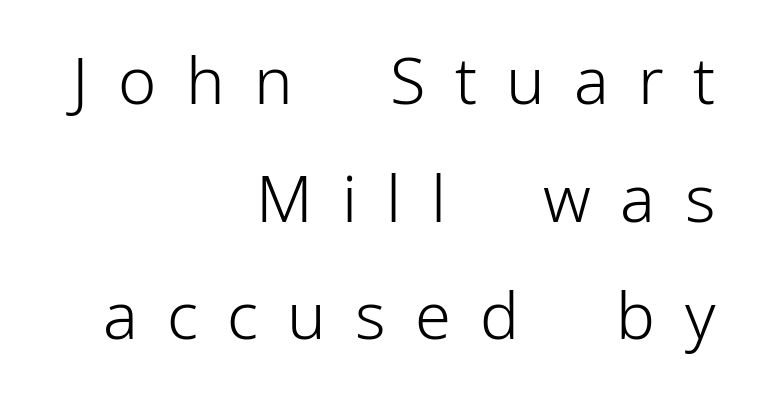
Posture: straight, roman, zero tilt. Decoration check: the copy has no underline. Check where the strokes stop: nothing finishes them off — pure sans. The font sits on the lighter half of the weight spectrum, regular included. The lines in this sample share a right terminus and differ only in where they begin.
